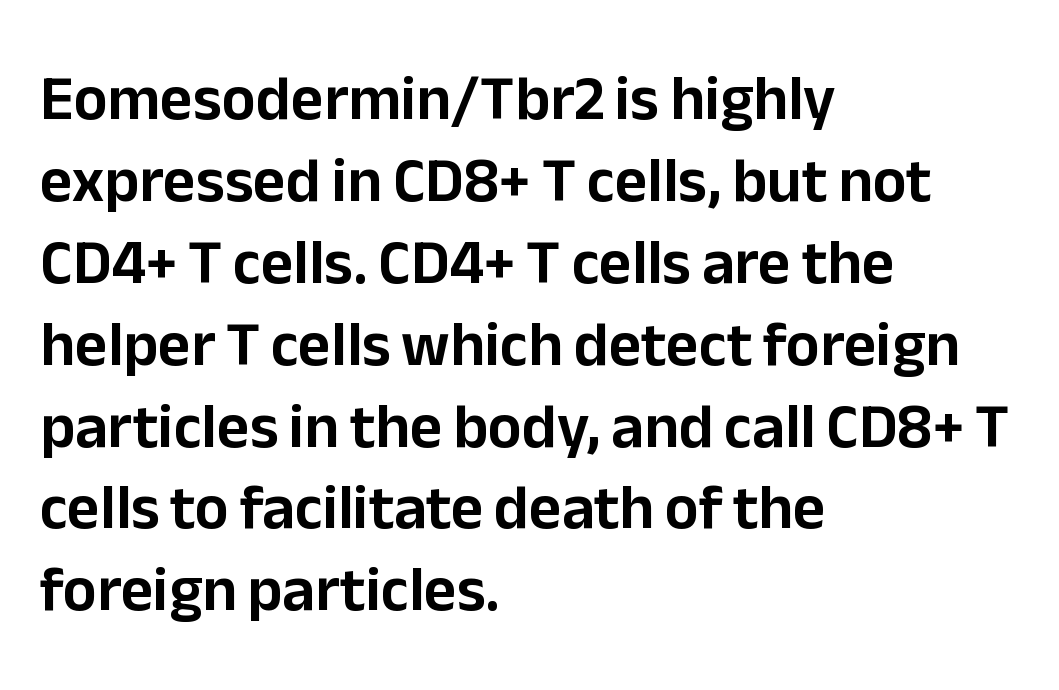
Is this a fixed-width face? No — the glyphs have proportional, varying widths. Vertical spacing — default. A roman cut, with each character standing at attention. The letterforms sit shoulder to shoulder at normal distance. Type without underlining. The letters carry no serifs — their stems end cleanly without finishing strokes.
